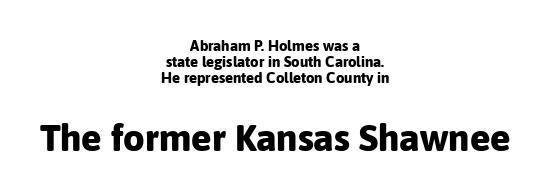
Q: Is the text bold? A: Yes.
Q: Is the text italic (slanted)? A: No, it is upright.
Q: Is the typeface a serif or a sans-serif typeface? A: Sans-serif.
Q: Is the text underlined? A: No.
Q: How is the paragraph aligned? A: Centered.
Q: Is the spacing between letters normal or unusually wide? A: Normal.
Q: Is the spacing between lines tight, normal or loose? A: Tight.
Q: Which block of text is set in a larger size, the first (top) or the second (bottom)? A: The second (bottom) one.
Q: Width (condensed, normal, or wide)? A: Normal.
Q: Stroke contrast? A: Low.
Q: x-height? A: Medium.
Q: Monospaced? A: No.
